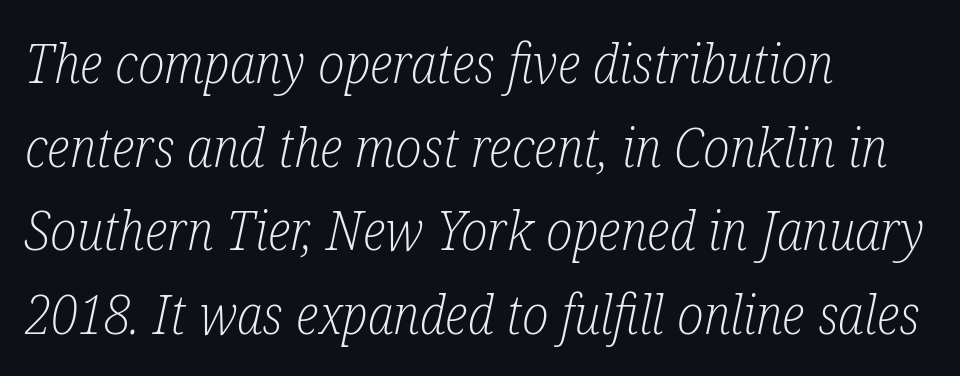
{"serif": "yes", "italic": "yes", "lean": "right", "slant_degrees": 12, "bold": "no", "weight": "light", "width": "condensed", "stroke_contrast": "low", "x_height": "medium", "monospaced": "no", "underline": "no", "align": "left", "line_spacing": "normal", "line_spacing_ratio": 1.55, "letter_spacing": "normal", "letter_spacing_em": 0.0, "glyph_px": 54}
